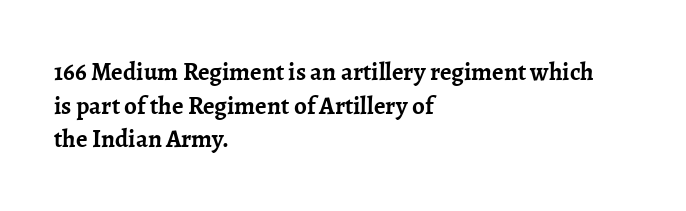
Q: Is the text bold? A: Yes.
Q: Is the text italic (slanted)? A: No, it is upright.
Q: Is the text underlined? A: No.
Q: How is the paragraph aligned? A: Left-aligned.
Q: Is the spacing between letters normal or unusually wide? A: Normal.
Q: Is the spacing between lines tight, normal or loose? A: Normal.
